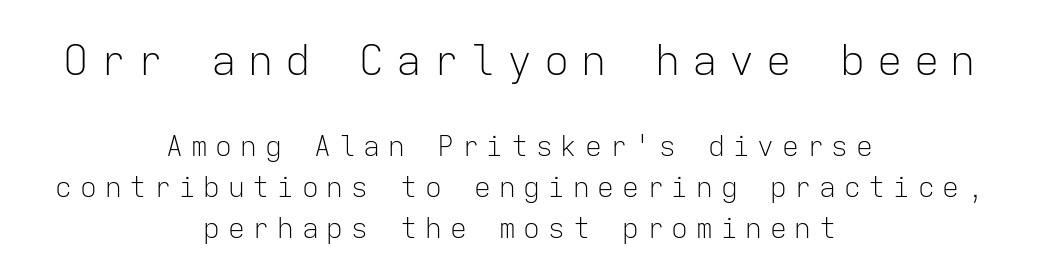
Caption: expanded tracking, letters set apart. Type style note: lacks serifs. Each line is balanced around a shared central axis. The rendering uses typewriter-style spacing with identical character cells. The composition opens big and finishes small. This sample keeps an unexceptional amount of space between lines.
